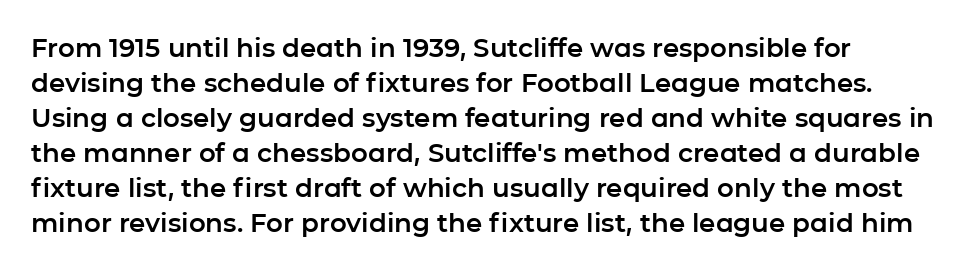
Q: Is the text italic (slanted)? A: No, it is upright.
Q: Is the text underlined? A: No.
Q: Is the spacing between letters normal or unusually wide? A: Normal.
Q: Is the spacing between lines tight, normal or loose? A: Normal.
